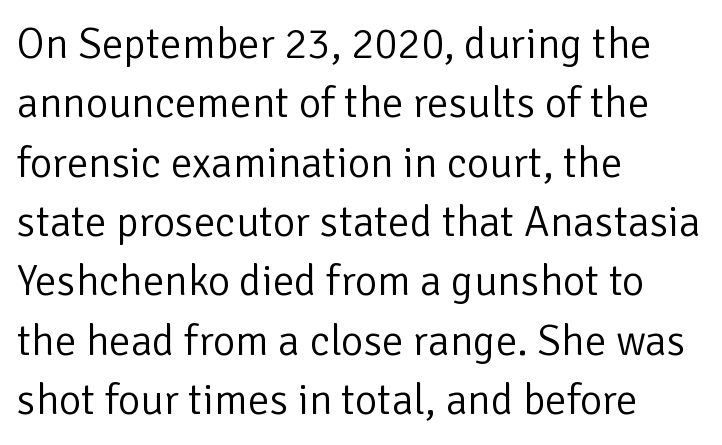
{"serif": "no", "italic": "no", "bold": "no", "weight": "light", "width": "normal", "stroke_contrast": "low", "x_height": "medium", "monospaced": "no", "underline": "no", "align": "left", "line_spacing": "normal", "line_spacing_ratio": 1.38, "letter_spacing": "normal", "letter_spacing_em": 0.0, "glyph_px": 43}
